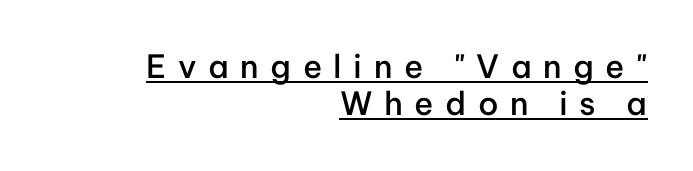
The image shows 32 px semibold sans-serif type, upright; set right-aligned, line spacing 1.17x, unusually wide letter spacing (+0.36 em), underlined; low stroke contrast and a medium x-height.
